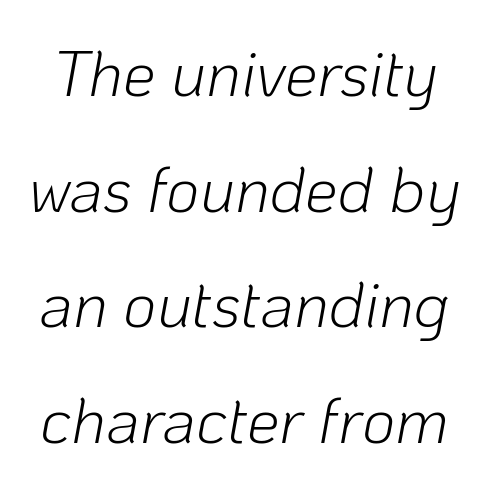
{"italic": "yes", "lean": "right", "slant_degrees": 10, "bold": "no", "weight": "light", "width": "normal", "stroke_contrast": "low", "x_height": "medium", "monospaced": "no", "underline": "no", "line_spacing_ratio": 1.78, "letter_spacing": "normal", "letter_spacing_em": 0.0, "glyph_px": 65}
